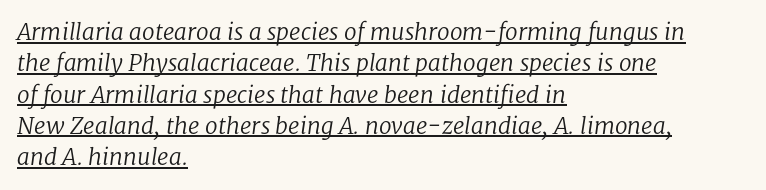
{"italic": "yes", "lean": "right", "slant_degrees": 8, "bold": "no", "underline": "yes", "align": "left", "line_spacing": "normal", "line_spacing_ratio": 1.36, "letter_spacing": "normal", "letter_spacing_em": 0.0, "glyph_px": 23}
